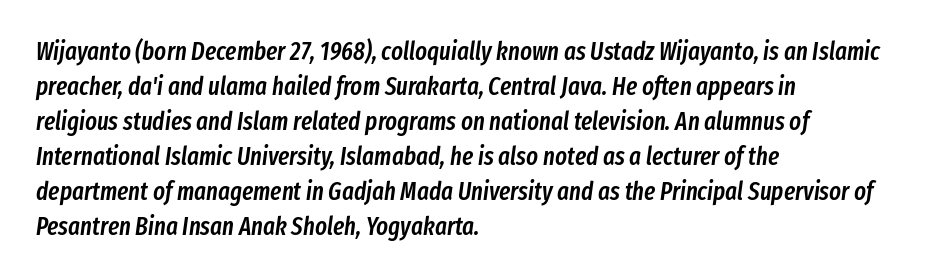
The image shows 25 px text type, italic (leaning right); set left-aligned, normal line spacing (1.4x), normal letter spacing, not underlined.
